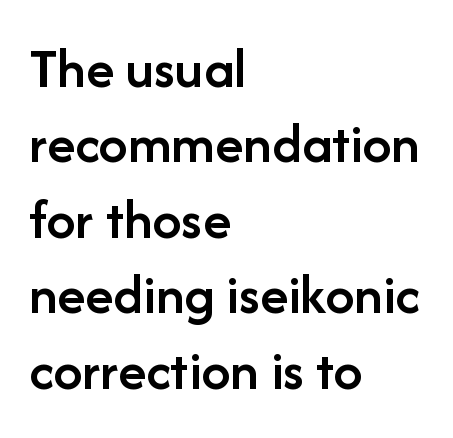
In terms of letterspacing, this is plain default setting. This sample has the flowing, uneven cadence of proportional lettering. The paragraph shown leans on its left margin. Typographic density is moderately raised because the face is semibold. Beneath every word, the page is bare. What's the leading like? Ordinary, nothing unusual.
